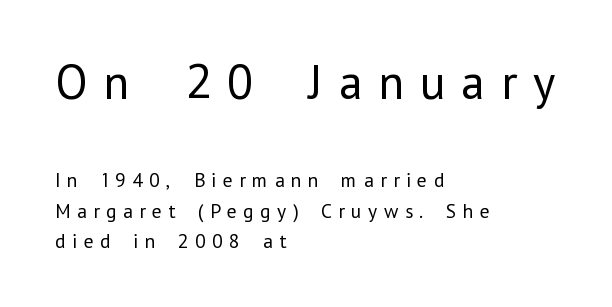
The image shows 49 px regular-weight sans-serif type, upright; set left-aligned, normal line spacing (1.53x), unusually wide letter spacing (+0.32 em), not underlined; the first (top) block is 2.45x larger; low stroke contrast and a medium x-height.
